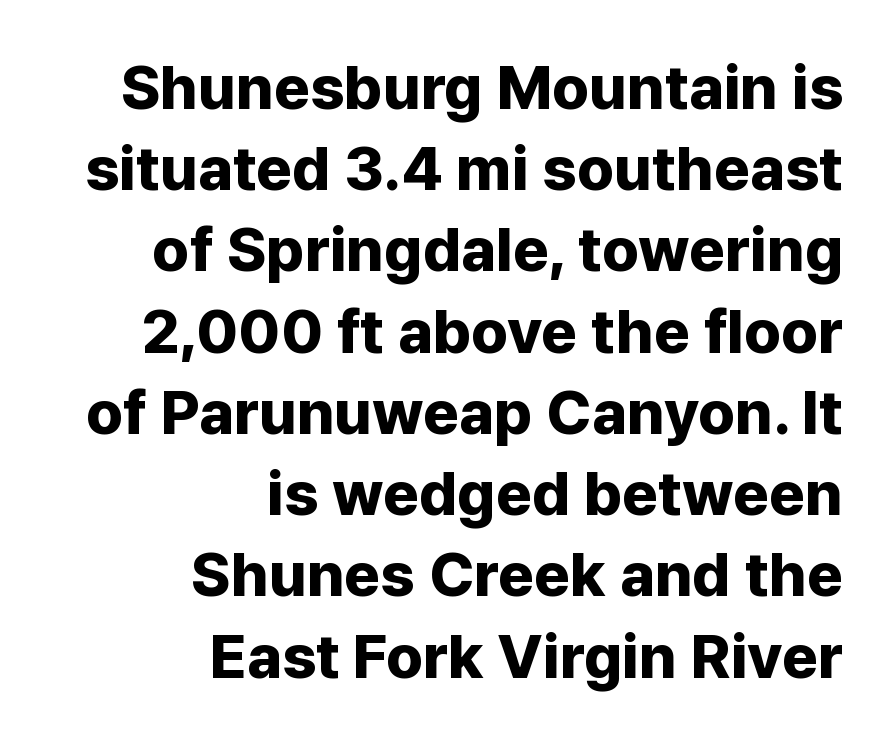
A dark, heavy texture on the line: the type is bold. The zone under the glyphs is completely vacant. The rendering uses natural spacing where letterforms have individual widths. Stroke terminals: plain, sans-serif.
